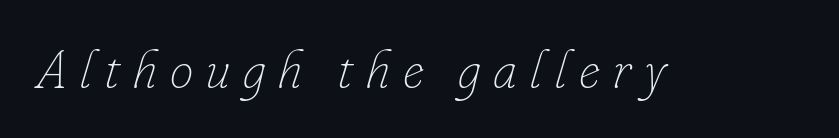
Q: Is the text bold? A: No.
Q: Is the text italic (slanted)? A: Yes, it leans right by about 16 degrees.
Q: Is the text underlined? A: No.
Q: Is the spacing between letters normal or unusually wide? A: Unusually wide.
Q: Width (condensed, normal, or wide)? A: Normal.
Q: Stroke contrast? A: Low.
Q: x-height? A: Small.
Q: Monospaced? A: No.
